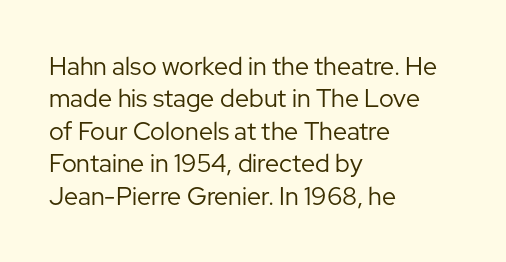
{"italic": "no", "bold": "no", "underline": "no", "align": "left", "line_spacing": "normal", "line_spacing_ratio": 1.3, "letter_spacing": "normal", "letter_spacing_em": 0.0, "glyph_px": 25}
